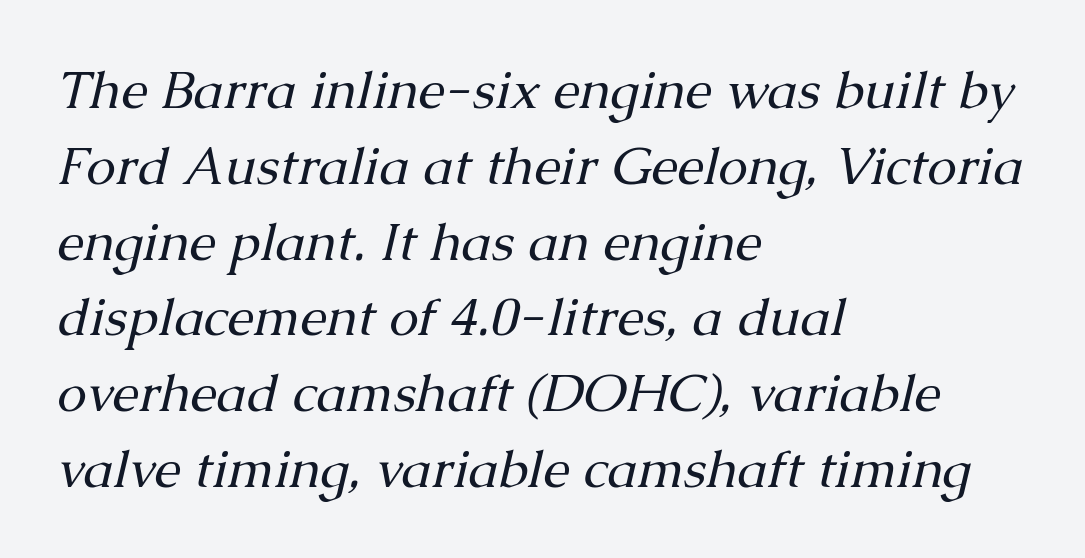
Q: Is the text bold? A: No.
Q: Is the text italic (slanted)? A: Yes, it leans right by about 13 degrees.
Q: Is the typeface a serif or a sans-serif typeface? A: Serif.
Q: Is the text underlined? A: No.
Q: How is the paragraph aligned? A: Left-aligned.
Q: Is the spacing between letters normal or unusually wide? A: Normal.
Q: Is the spacing between lines tight, normal or loose? A: Normal.
Q: Width (condensed, normal, or wide)? A: Normal.
Q: Stroke contrast? A: Medium.
Q: x-height? A: Medium.
Q: Monospaced? A: No.
